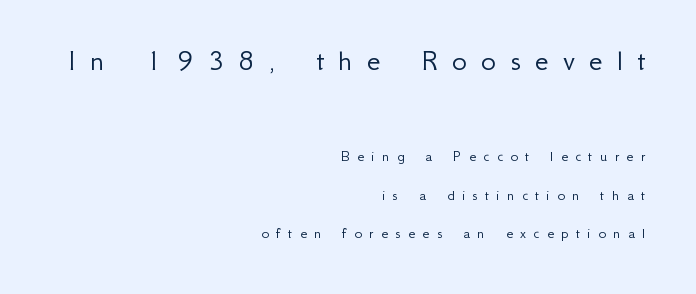
{"serif": "no", "italic": "no", "bold": "no", "weight": "light", "width": "normal", "stroke_contrast": "low", "x_height": "small", "monospaced": "no", "underline": "no", "align": "right", "line_spacing": "loose", "line_spacing_ratio": 2.42, "letter_spacing": "wide", "letter_spacing_em": 0.46, "larger_block": "first", "size_ratio": 1.94, "glyph_px": 31}
